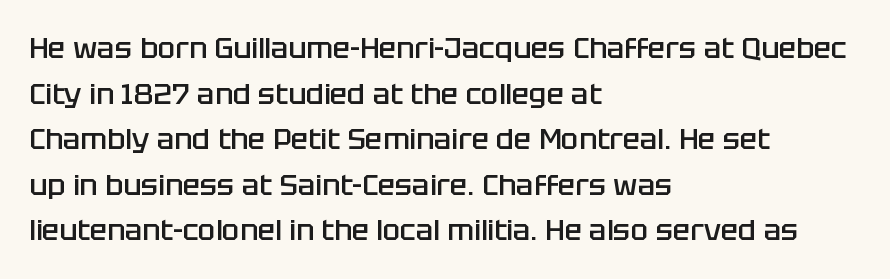
{"serif": "no", "italic": "no", "bold": "semi", "weight": "semibold", "width": "normal", "stroke_contrast": "low", "x_height": "large", "monospaced": "no", "underline": "no", "align": "left", "line_spacing": "normal", "line_spacing_ratio": 1.57, "letter_spacing": "normal", "letter_spacing_em": 0.0, "glyph_px": 29}
